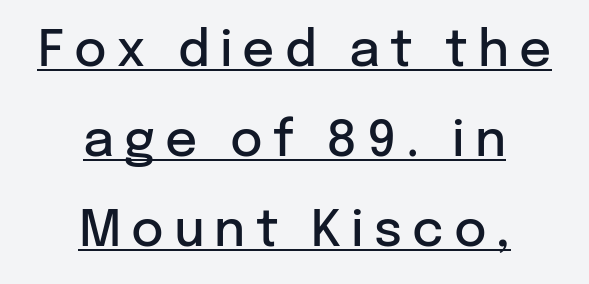
{"serif": "no", "italic": "no", "bold": "semi", "weight": "semibold", "width": "normal", "stroke_contrast": "low", "x_height": "medium", "monospaced": "no", "underline": "yes", "align": "center", "line_spacing_ratio": 1.8, "letter_spacing": "wide", "letter_spacing_em": 0.2, "glyph_px": 50}
